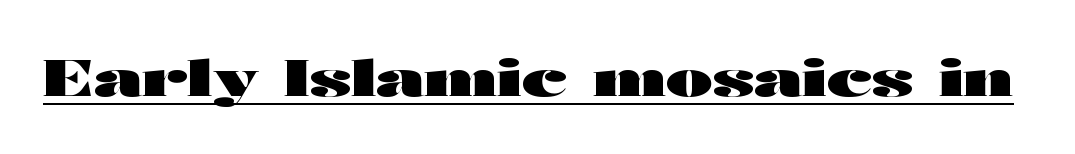
{"italic": "no", "bold": "yes", "weight": "heavy", "width": "wide", "stroke_contrast": "high", "x_height": "medium", "monospaced": "no", "underline": "yes", "letter_spacing": "normal", "letter_spacing_em": 0.0, "glyph_px": 50}
